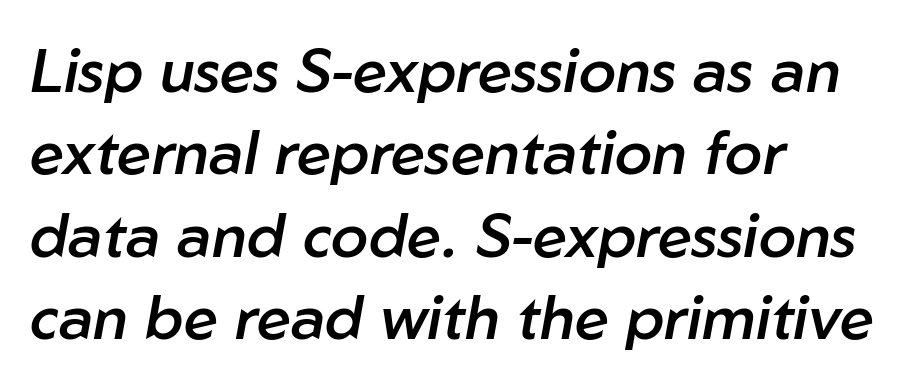
What's the leading like? Ordinary, nothing unusual. This rendering uses left alignment, leaving the right contour irregular. The area under the type is left untouched. You can tell it's italic because the verticals aren't actually vertical.
